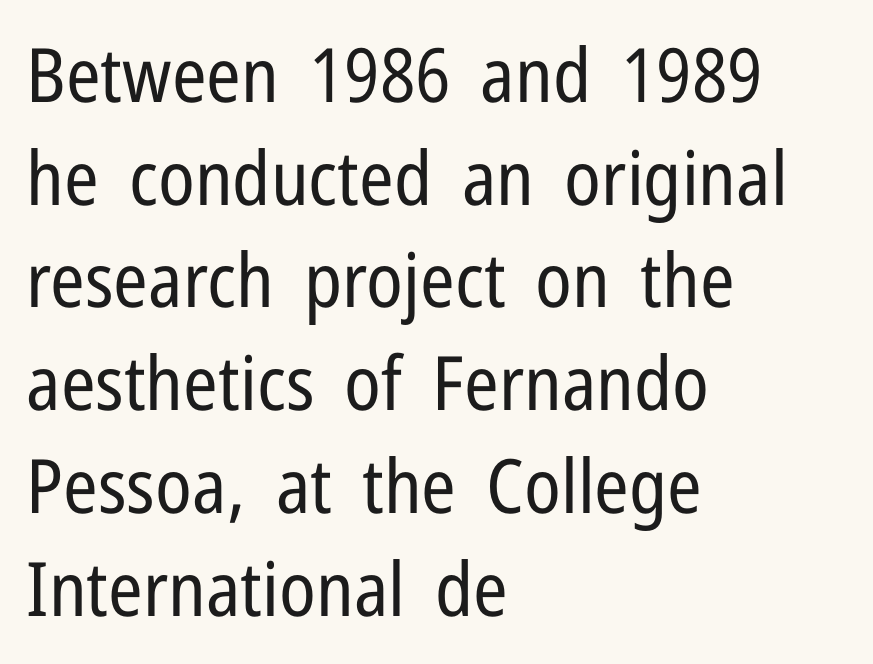
{"serif": "no", "italic": "no", "bold": "no", "weight": "regular", "width": "condensed", "stroke_contrast": "low", "x_height": "medium", "monospaced": "no", "underline": "no", "align": "left", "line_spacing": "normal", "line_spacing_ratio": 1.37, "letter_spacing": "normal", "letter_spacing_em": 0.0, "glyph_px": 75}
